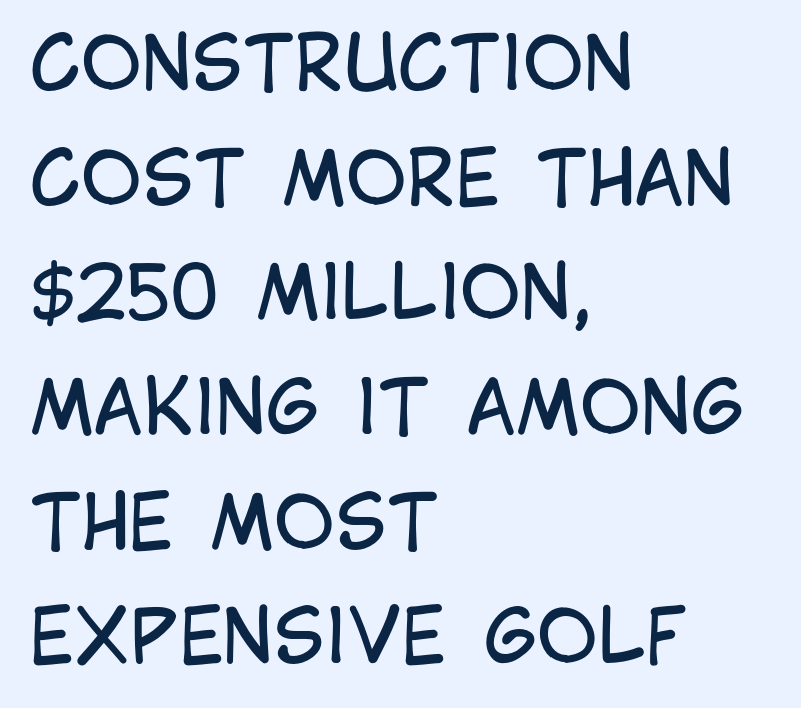
{"serif": "no", "italic": "no", "bold": "no", "weight": "regular", "width": "condensed", "stroke_contrast": "low", "x_height": "large", "monospaced": "no", "underline": "no", "align": "left", "line_spacing": "normal", "line_spacing_ratio": 1.55, "letter_spacing": "normal", "letter_spacing_em": 0.0, "glyph_px": 74}
